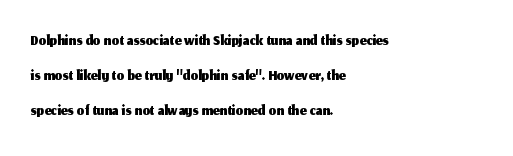
Style check: upright. The designer left line spacing at the default. Casual observation: everything's shoved over to the left. Tracking here is standard; glyphs follow each other at the usual distance. The foot of each line stays bare and open.
